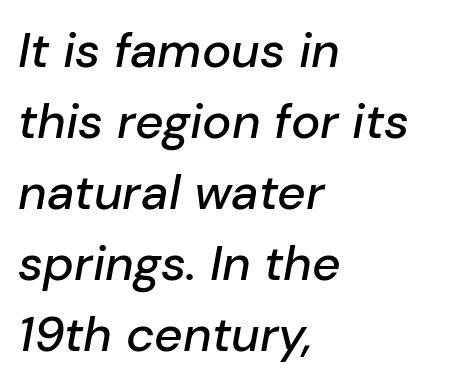
{"italic": "yes", "lean": "right", "slant_degrees": 10, "width": "normal", "stroke_contrast": "low", "x_height": "medium", "monospaced": "no", "underline": "no", "align": "left", "line_spacing": "normal", "line_spacing_ratio": 1.45, "letter_spacing": "normal", "letter_spacing_em": 0.0, "glyph_px": 49}
